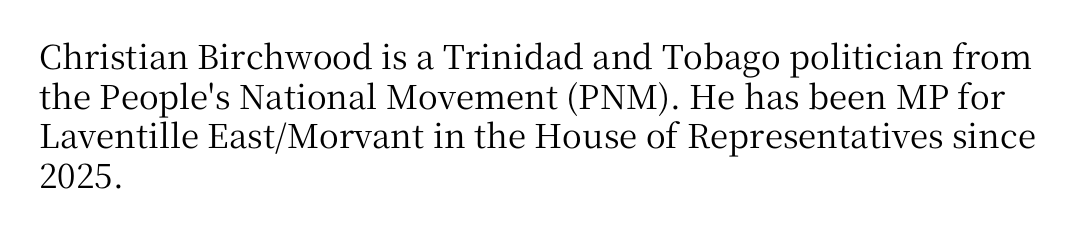
Q: Is the text italic (slanted)? A: No, it is upright.
Q: Is the typeface a serif or a sans-serif typeface? A: Serif.
Q: Is the text underlined? A: No.
Q: How is the paragraph aligned? A: Left-aligned.
Q: Is the spacing between letters normal or unusually wide? A: Normal.
Q: Width (condensed, normal, or wide)? A: Normal.
Q: Stroke contrast? A: Medium.
Q: x-height? A: Medium.
Q: Monospaced? A: No.
